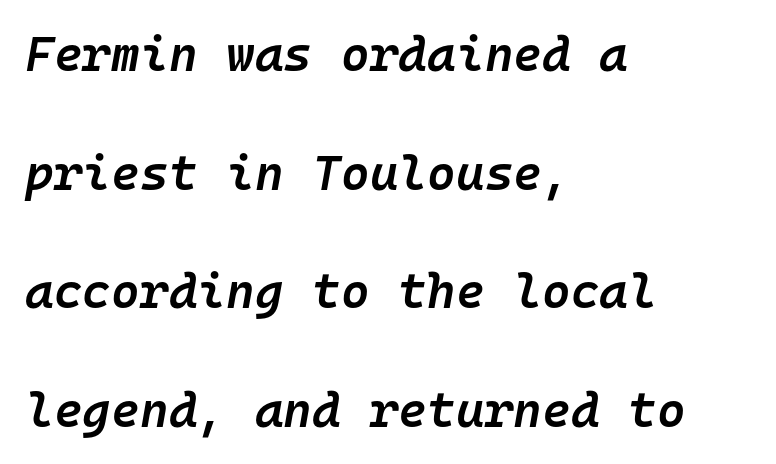
As a designer I'd log this as weight 600, semibold. The type is set solid horizontally, with unmodified tracking. Each row of text sits above clean, open space. Is this a fixed-width face? Yes — each glyph sits in an identical cell. Caption: multi-line text, flush left, ragged right. This sample uses an oblique cut, with every glyph tilted off the vertical.
